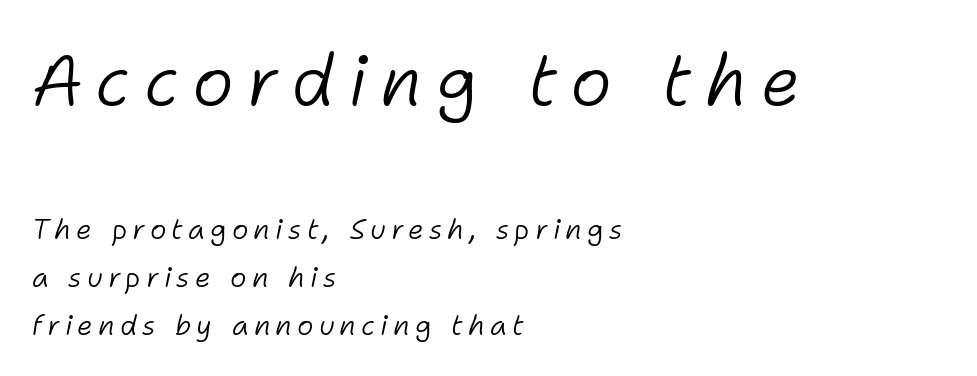
Decoration check: the copy has no underline. Caption: upper text group enlarged, lower text group reduced. There's an unmistakable incline to the writing here. Letters have the restrained weight of plain body copy at most. Leftover space on each line is placed entirely after the last word. Here the designer chose a conventional face with non-uniform glyph widths.
